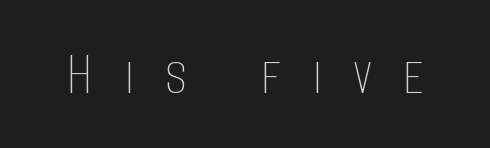
The strokes are not fattened; the text isn't bold. Decoration check: the copy has no underline. The letters are spread apart with noticeably loose tracking. A typesetter would call this proportional, since set widths differ per character. Ascenders rise straight up at ninety degrees.
